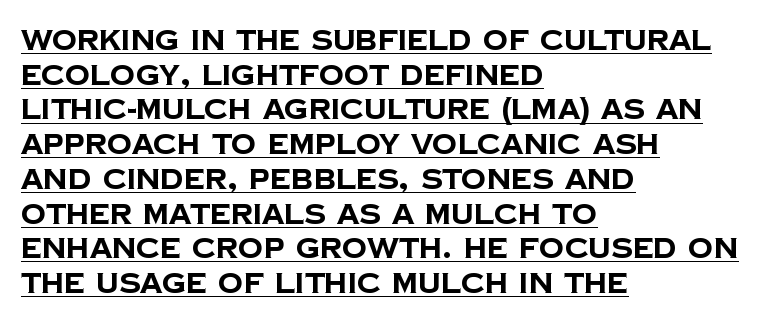
Q: Is the text bold? A: Yes.
Q: Is the typeface a serif or a sans-serif typeface? A: Sans-serif.
Q: Is the text underlined? A: Yes.
Q: How is the paragraph aligned? A: Left-aligned.
Q: Is the spacing between letters normal or unusually wide? A: Normal.
Q: Width (condensed, normal, or wide)? A: Normal.
Q: Stroke contrast? A: Low.
Q: x-height? A: Large.
Q: Monospaced? A: No.
